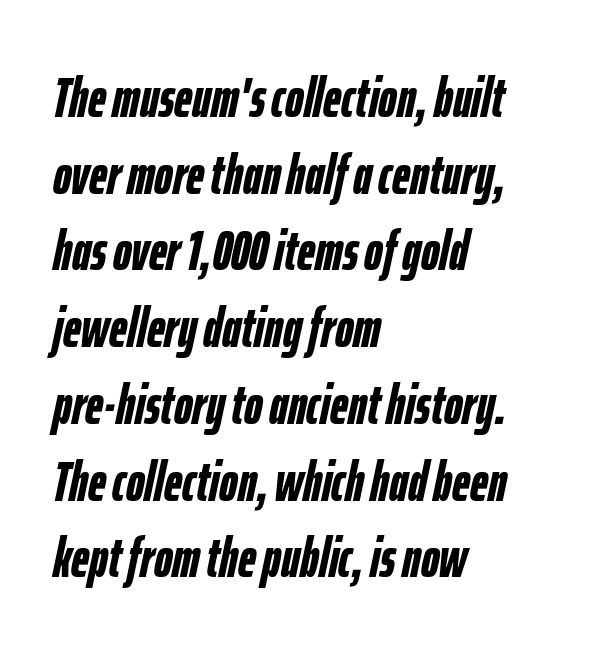
The image shows 56 px semibold, condensed type, italic (leaning right); set left-aligned, normal line spacing (1.37x), normal letter spacing, not underlined; low stroke contrast and a medium x-height.
